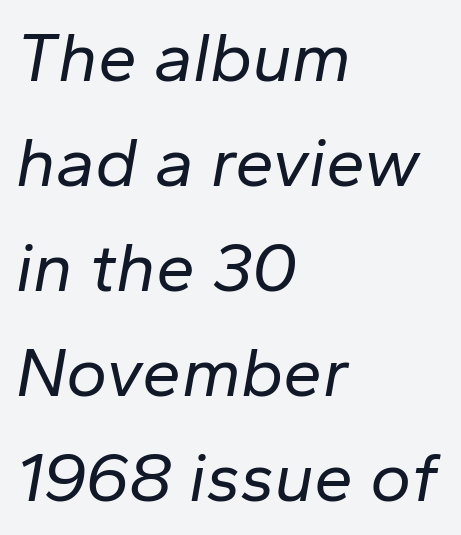
{"italic": "yes", "lean": "right", "slant_degrees": 10, "bold": "no", "weight": "regular", "width": "normal", "stroke_contrast": "low", "x_height": "medium", "monospaced": "no", "underline": "no", "align": "left", "line_spacing": "normal", "line_spacing_ratio": 1.5, "letter_spacing": "normal", "letter_spacing_em": 0.0, "glyph_px": 70}
